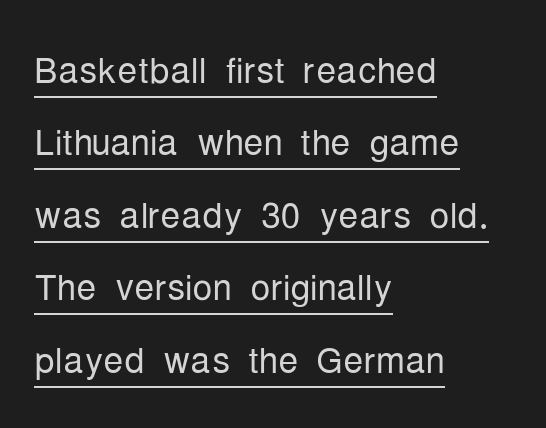
The image shows 50 px light, condensed sans-serif type, upright; set left-aligned, normal line spacing (1.45x), normal letter spacing, underlined; low stroke contrast and a medium x-height.
